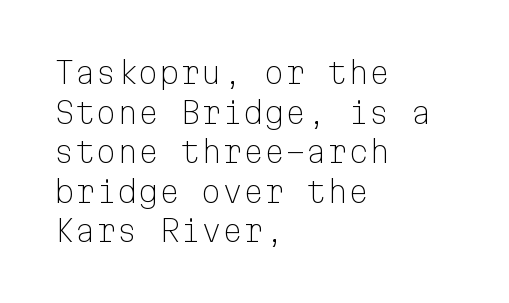
Q: Is the text bold? A: No.
Q: Is the text italic (slanted)? A: No, it is upright.
Q: Is the typeface a serif or a sans-serif typeface? A: Sans-serif.
Q: Is the text underlined? A: No.
Q: How is the paragraph aligned? A: Left-aligned.
Q: Is the spacing between letters normal or unusually wide? A: Normal.
Q: Is the spacing between lines tight, normal or loose? A: Normal.
Q: Width (condensed, normal, or wide)? A: Normal.
Q: Stroke contrast? A: Low.
Q: x-height? A: Medium.
Q: Monospaced? A: Yes.
